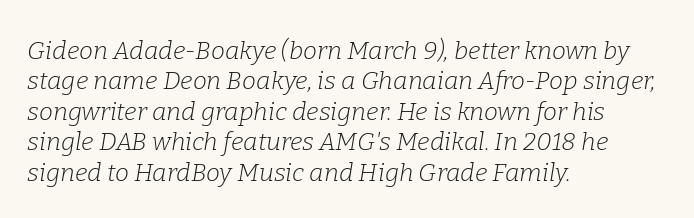
Q: Is the text bold? A: No.
Q: Is the text italic (slanted)? A: Yes, it leans right by about 9 degrees.
Q: Is the text underlined? A: No.
Q: How is the paragraph aligned? A: Left-aligned.
Q: Is the spacing between letters normal or unusually wide? A: Normal.
